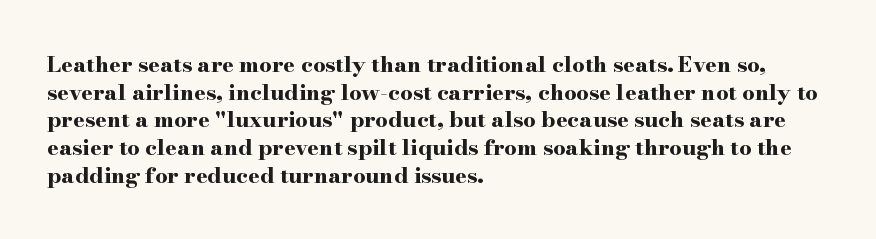
{"italic": "no", "bold": "yes", "underline": "no", "align": "left", "line_spacing": "normal", "line_spacing_ratio": 1.26, "letter_spacing": "normal", "letter_spacing_em": 0.0, "glyph_px": 22}
